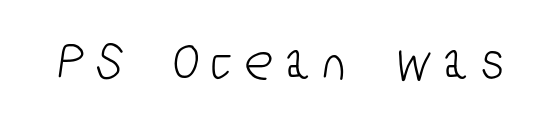
The image shows 56 px condensed sans-serif type; set unusually wide letter spacing (+0.24 em), not underlined; low stroke contrast and a medium x-height.
